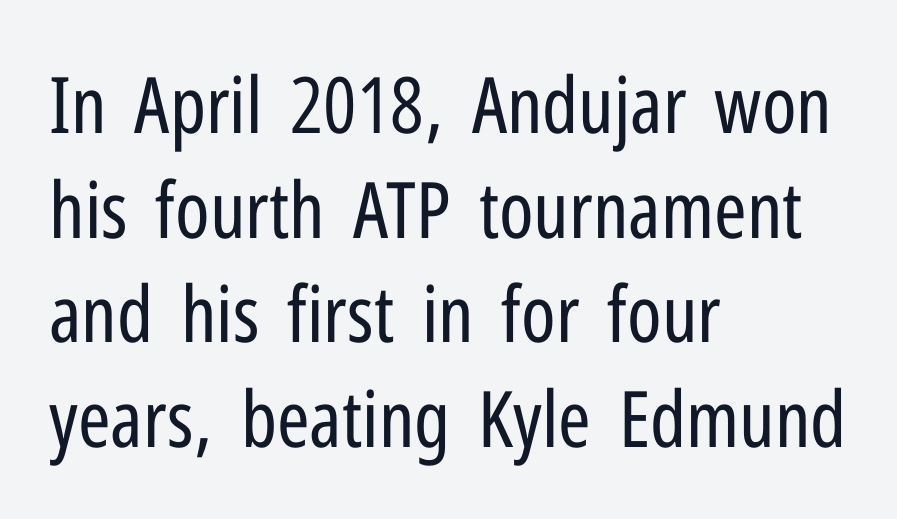
{"serif": "no", "italic": "no", "bold": "no", "weight": "regular", "width": "condensed", "stroke_contrast": "low", "x_height": "medium", "monospaced": "no", "underline": "no", "align": "left", "line_spacing": "normal", "line_spacing_ratio": 1.34, "letter_spacing": "normal", "letter_spacing_em": 0.0, "glyph_px": 78}
